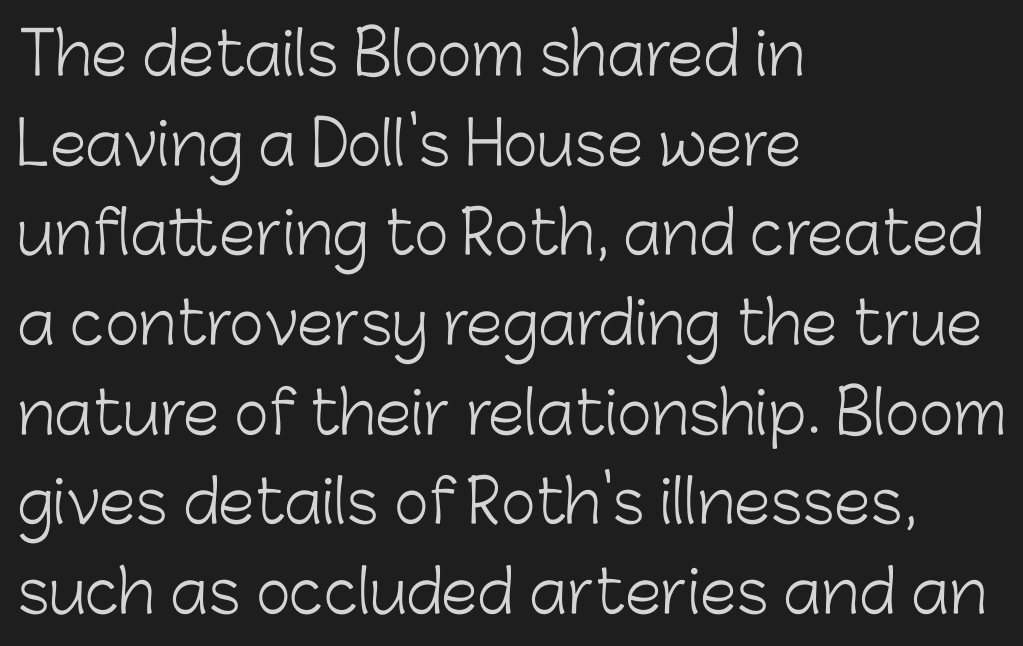
Q: Is the text bold? A: No.
Q: Is the text italic (slanted)? A: No, it is upright.
Q: Is the typeface a serif or a sans-serif typeface? A: Sans-serif.
Q: Is the text underlined? A: No.
Q: How is the paragraph aligned? A: Left-aligned.
Q: Is the spacing between letters normal or unusually wide? A: Normal.
Q: Is the spacing between lines tight, normal or loose? A: Normal.
Q: Width (condensed, normal, or wide)? A: Normal.
Q: Stroke contrast? A: Low.
Q: x-height? A: Medium.
Q: Monospaced? A: No.
